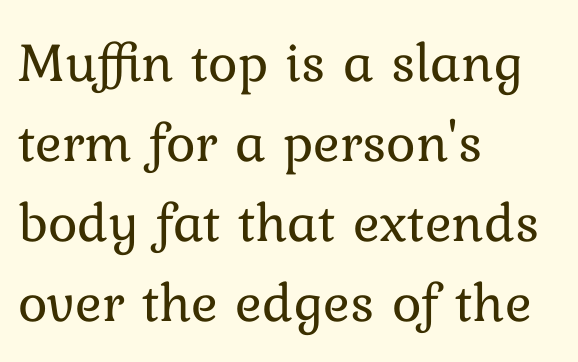
Q: Is the text bold? A: No.
Q: Is the text italic (slanted)? A: No, it is upright.
Q: Is the text underlined? A: No.
Q: How is the paragraph aligned? A: Left-aligned.
Q: Is the spacing between letters normal or unusually wide? A: Normal.
Q: Is the spacing between lines tight, normal or loose? A: Normal.
Q: Width (condensed, normal, or wide)? A: Normal.
Q: Stroke contrast? A: Low.
Q: x-height? A: Medium.
Q: Monospaced? A: No.
